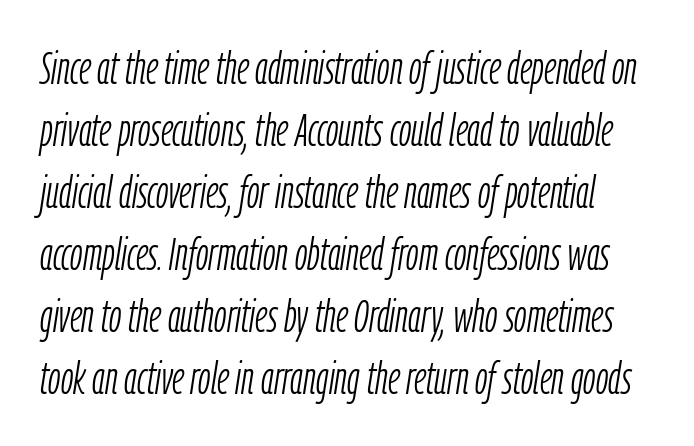
The image shows 45 px light, condensed type, italic (leaning right); set normal line spacing (1.38x), normal letter spacing, not underlined; low stroke contrast and a medium x-height.
